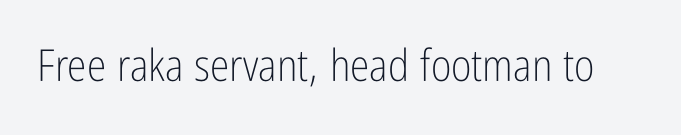
{"serif": "no", "italic": "no", "bold": "no", "weight": "light", "width": "condensed", "stroke_contrast": "low", "x_height": "medium", "monospaced": "no", "underline": "no", "letter_spacing": "normal", "letter_spacing_em": 0.0, "glyph_px": 44}
